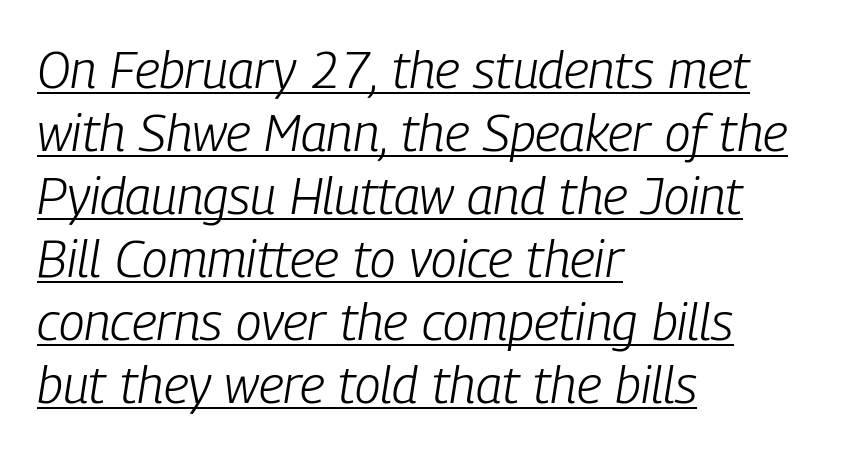
The image shows 52 px light, condensed type, italic (leaning right); set left-aligned, line spacing 1.21x, normal letter spacing, underlined; low stroke contrast and a medium x-height.
